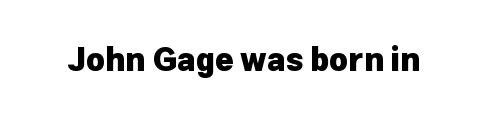
The image shows 32 px heavy sans-serif type, upright; set normal letter spacing, not underlined; low stroke contrast and a medium x-height.
